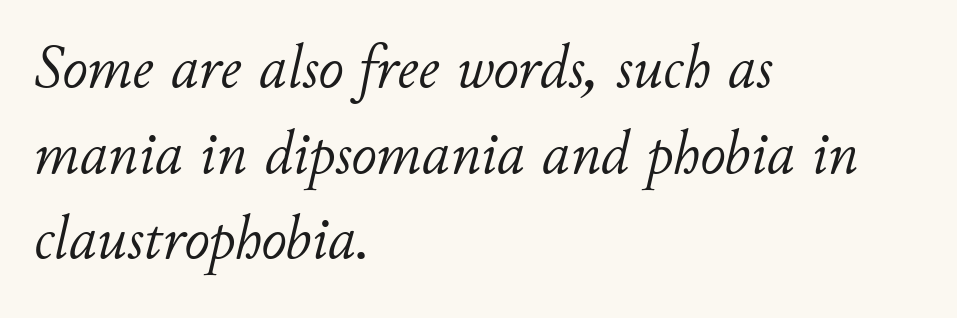
{"italic": "yes", "lean": "right", "slant_degrees": 11, "bold": "no", "weight": "light", "width": "normal", "stroke_contrast": "low", "x_height": "small", "monospaced": "no", "underline": "no", "align": "left", "line_spacing": "normal", "line_spacing_ratio": 1.38, "letter_spacing": "normal", "letter_spacing_em": 0.0, "glyph_px": 62}
